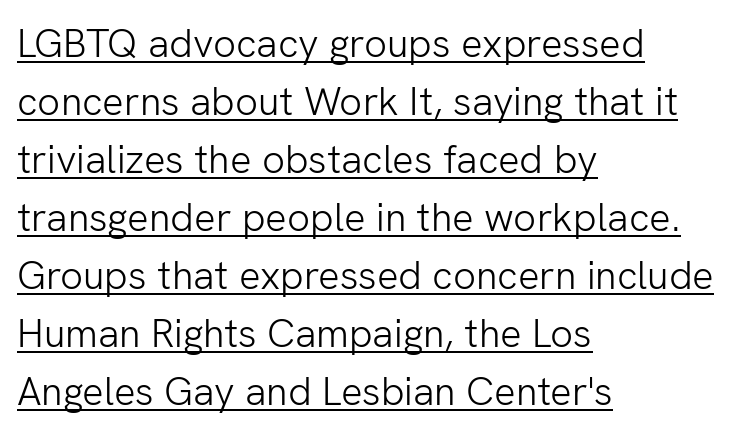
Weight: regular or lighter. Tracking here is standard; glyphs follow each other at the usual distance. These lines are rendered in a variable-pitch font. Teacher's note: observe the even left margin — that is flush-left alignment. A rule runs beneath these lines of type.
